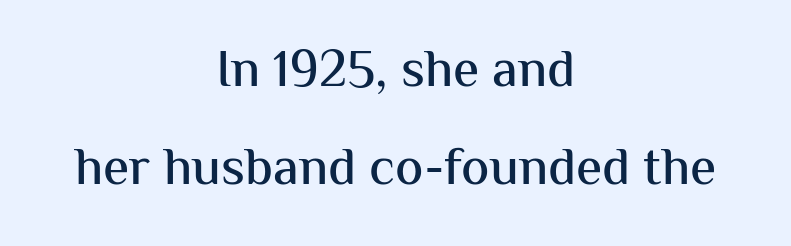
Plain, unruled lines of type. Caption: standard tracking, unaltered. Each line is balanced around a shared central axis. If you drew a line through each stem, it would be perfectly vertical. These lines are rendered in a variable-pitch font.
